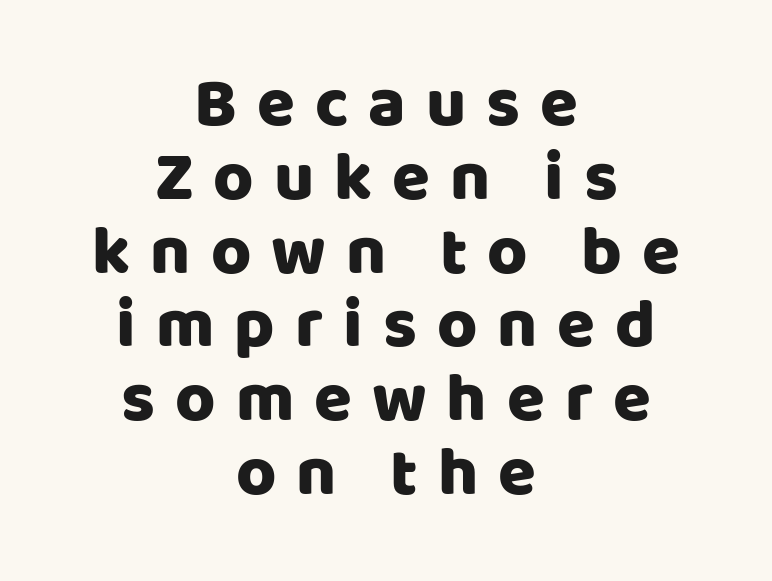
These lines are rendered in a variable-pitch font. Nobody drew a line under any word here. Does the leading feel generous? Not at all — it's pinched. Designer's note — italics off, roman on.
